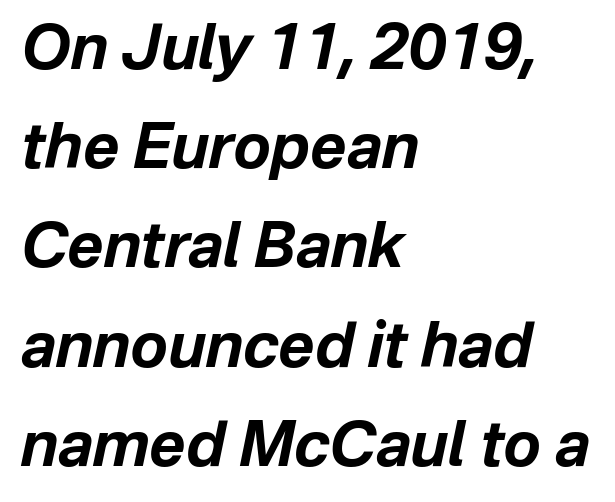
The image shows 62 px bold type, italic (leaning right); set left-aligned, normal line spacing (1.6x), normal letter spacing, not underlined; low stroke contrast and a medium x-height.
